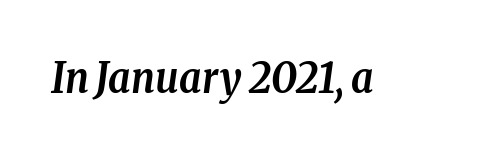
How heavy is the stroke? Heavy — this is a bold. The glyphs are unaccompanied by any horizontal stroke below them. Short note: letters normally spaced. Type style note: has serifs.
